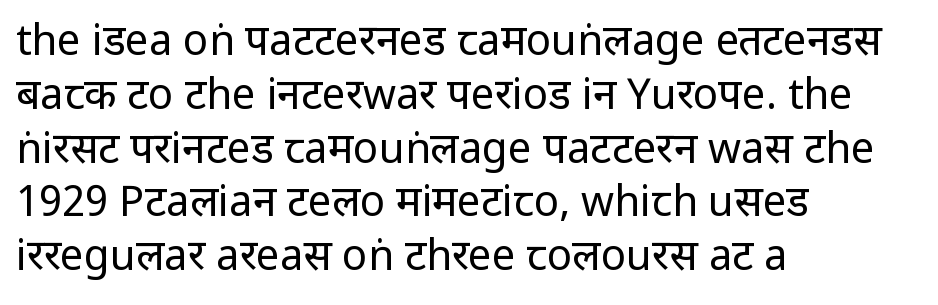
Think standard paragraph weight, or any step lighter than that. You can tell it's not italic because the verticals are truly vertical. Nobody touched the tracking dial on this one. The passage is arranged the way most books set body copy — flush left. Type style note: lacks serifs.
